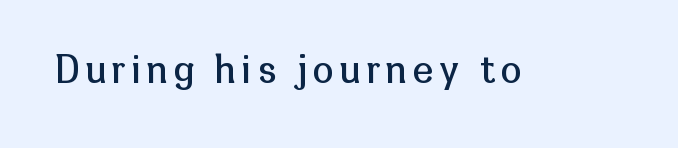
Q: Is the text bold? A: No.
Q: Is the text italic (slanted)? A: No, it is upright.
Q: Is the typeface a serif or a sans-serif typeface? A: Sans-serif.
Q: Is the text underlined? A: No.
Q: Width (condensed, normal, or wide)? A: Normal.
Q: Stroke contrast? A: Low.
Q: x-height? A: Medium.
Q: Monospaced? A: No.
